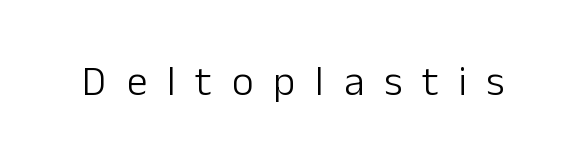
Proportional: the letters do not fall into vertical columns. The letters carry no serifs — their stems end cleanly without finishing strokes. Does extra space separate the letters? Yes, quite a lot of it. The lettering holds an erect, upright posture throughout.
